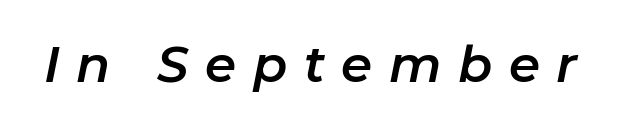
This sample uses an oblique cut, with every glyph tilted off the vertical. Does extra space separate the letters? Yes, quite a lot of it. Check under the words: just untouched page. These lines are rendered in a variable-pitch font.
